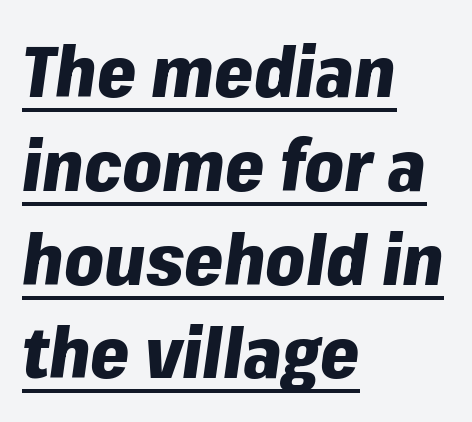
Q: Is the text bold? A: Yes.
Q: Is the text italic (slanted)? A: Yes, it leans right by about 8 degrees.
Q: Is the text underlined? A: Yes.
Q: How is the paragraph aligned? A: Left-aligned.
Q: Is the spacing between letters normal or unusually wide? A: Normal.
Q: Is the spacing between lines tight, normal or loose? A: Normal.
Q: Width (condensed, normal, or wide)? A: Normal.
Q: Stroke contrast? A: Low.
Q: x-height? A: Medium.
Q: Monospaced? A: No.
